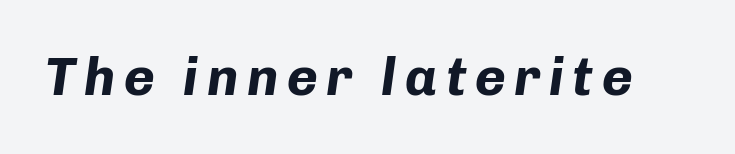
The face used here is proportionally spaced, like ordinary book or web type. Underline: absent. The glyphs have the mass of a bold cut. The glyphs look as if they've been sheared to an angle.
